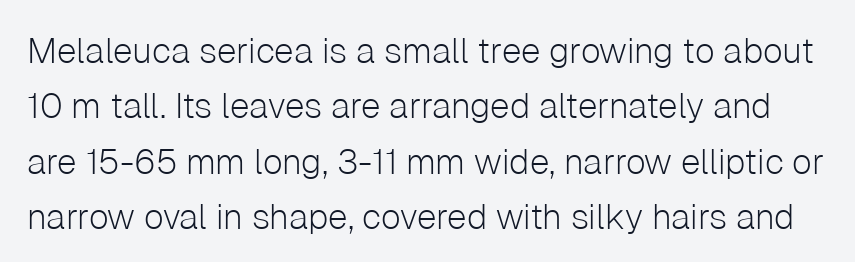
{"serif": "no", "italic": "no", "bold": "no", "weight": "light", "width": "normal", "stroke_contrast": "low", "x_height": "medium", "monospaced": "no", "underline": "no", "line_spacing": "normal", "line_spacing_ratio": 1.58, "letter_spacing": "normal", "letter_spacing_em": 0.0, "glyph_px": 35}
